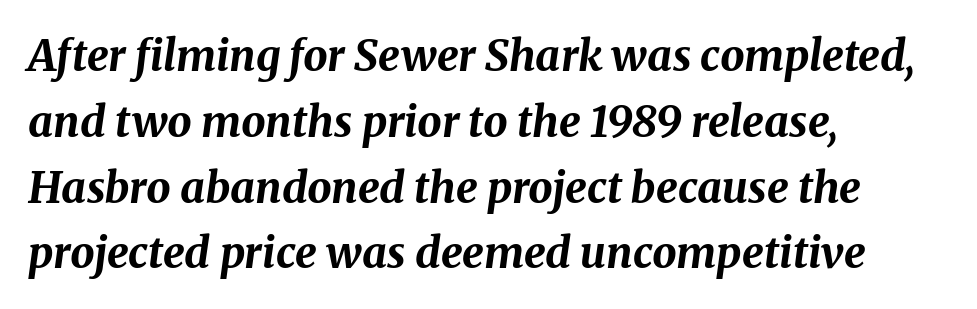
The image shows 43 px bold type, italic (leaning right); set left-aligned, normal line spacing (1.53x), normal letter spacing, not underlined; medium stroke contrast and a medium x-height.
